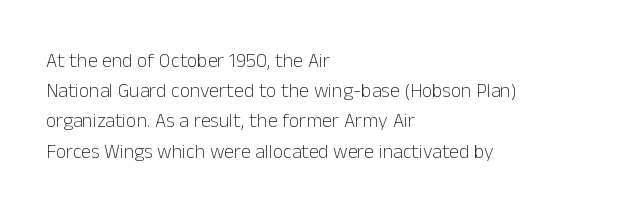
The image shows 20 px text type, upright; set left-aligned, normal line spacing (1.51x), normal letter spacing, not underlined.
